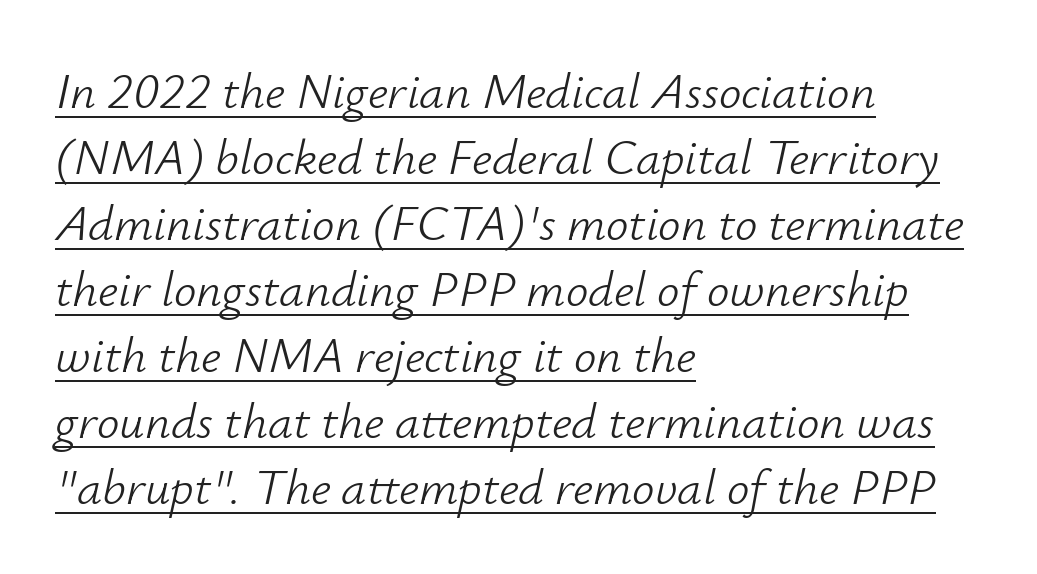
{"italic": "yes", "lean": "right", "slant_degrees": 12, "bold": "no", "weight": "light", "width": "normal", "stroke_contrast": "low", "x_height": "small", "monospaced": "no", "underline": "yes", "align": "left", "line_spacing": "normal", "line_spacing_ratio": 1.32, "letter_spacing": "normal", "letter_spacing_em": 0.0, "glyph_px": 50}
